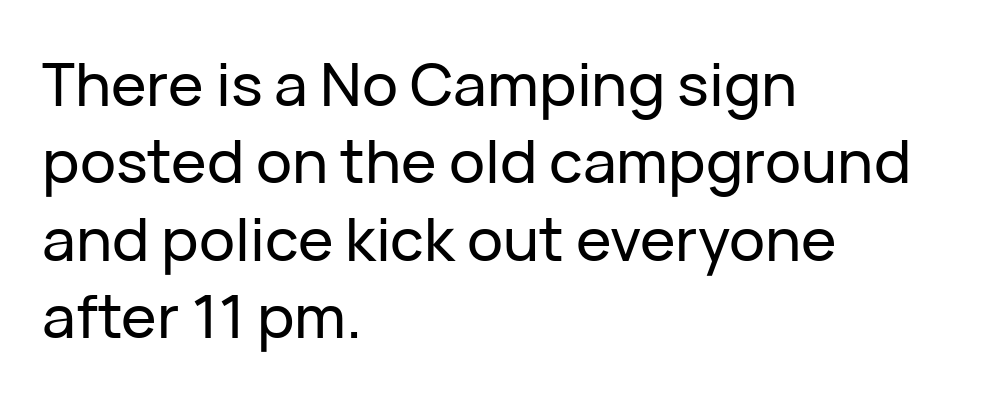
Q: Is the text italic (slanted)? A: No, it is upright.
Q: Is the typeface a serif or a sans-serif typeface? A: Sans-serif.
Q: Is the text underlined? A: No.
Q: How is the paragraph aligned? A: Left-aligned.
Q: Is the spacing between letters normal or unusually wide? A: Normal.
Q: Is the spacing between lines tight, normal or loose? A: Normal.
Q: Width (condensed, normal, or wide)? A: Normal.
Q: Stroke contrast? A: Low.
Q: x-height? A: Medium.
Q: Monospaced? A: No.
